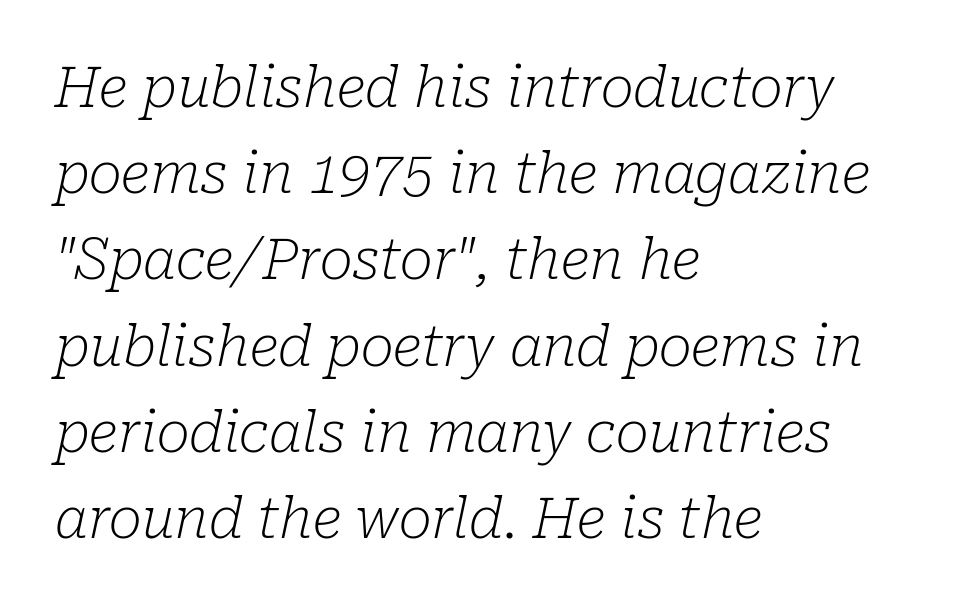
The image shows 56 px light serif type, italic (leaning right); set left-aligned, normal line spacing (1.54x), normal letter spacing, not underlined; low stroke contrast and a medium x-height.
